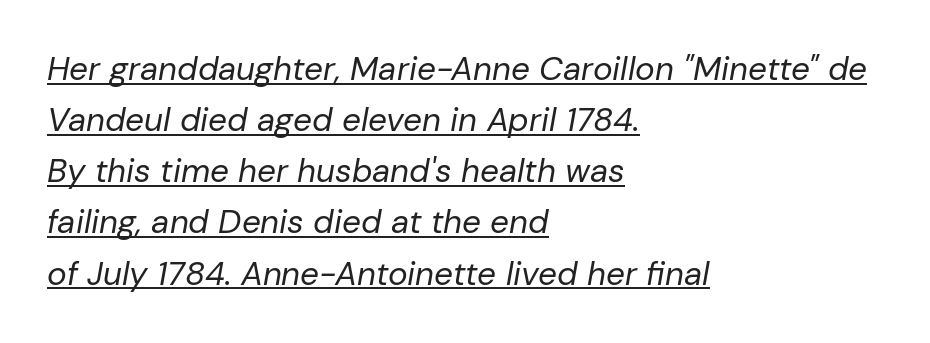
Q: Is the text bold? A: No.
Q: Is the text italic (slanted)? A: Yes, it leans right by about 10 degrees.
Q: Is the text underlined? A: Yes.
Q: How is the paragraph aligned? A: Left-aligned.
Q: Is the spacing between letters normal or unusually wide? A: Normal.
Q: Is the spacing between lines tight, normal or loose? A: Normal.
Q: Width (condensed, normal, or wide)? A: Normal.
Q: Stroke contrast? A: Low.
Q: x-height? A: Medium.
Q: Monospaced? A: No.
